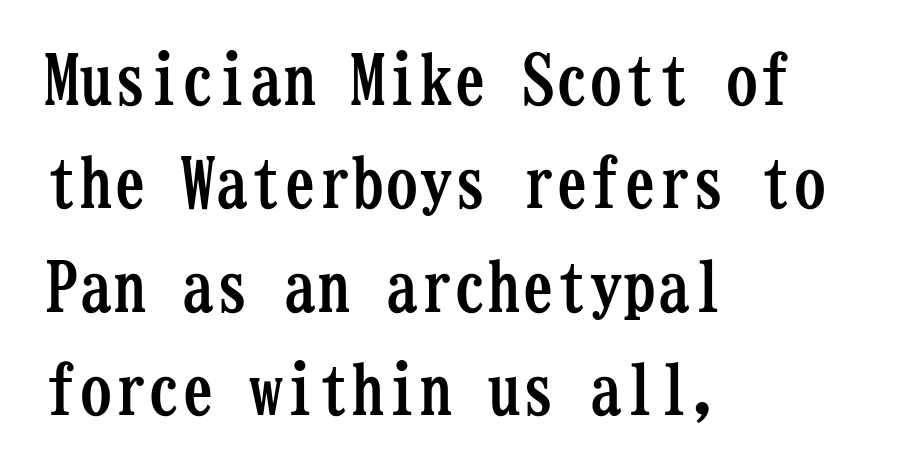
The image shows 68 px semibold, condensed serif type, upright, monospaced; set left-aligned, normal line spacing (1.52x), normal letter spacing, not underlined; low stroke contrast and a medium x-height.
